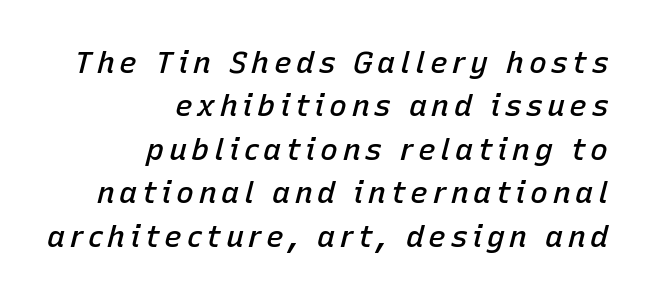
{"italic": "yes", "lean": "right", "slant_degrees": 15, "bold": "semi", "weight": "semibold", "width": "normal", "stroke_contrast": "low", "x_height": "medium", "monospaced": "no", "underline": "no", "align": "right", "line_spacing": "normal", "line_spacing_ratio": 1.45, "glyph_px": 30}
